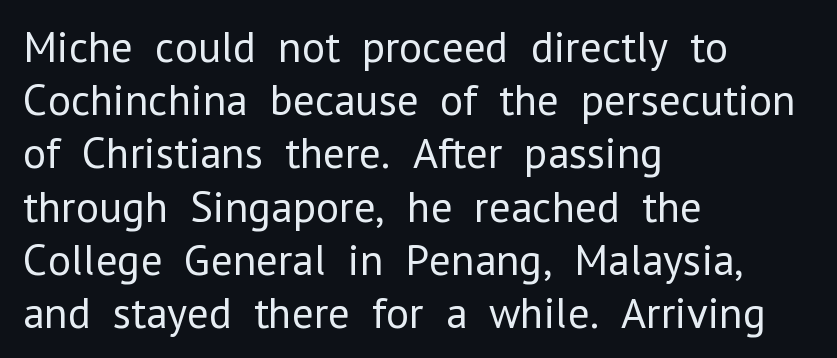
{"serif": "no", "italic": "no", "bold": "no", "weight": "regular", "width": "normal", "stroke_contrast": "low", "x_height": "medium", "monospaced": "no", "underline": "no", "align": "left", "line_spacing_ratio": 1.21, "letter_spacing": "normal", "letter_spacing_em": 0.0, "glyph_px": 44}
